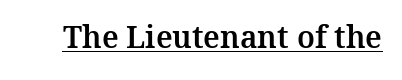
{"serif": "yes", "italic": "no", "width": "normal", "stroke_contrast": "medium", "x_height": "medium", "monospaced": "no", "underline": "yes", "letter_spacing": "normal", "letter_spacing_em": 0.0, "glyph_px": 30}
